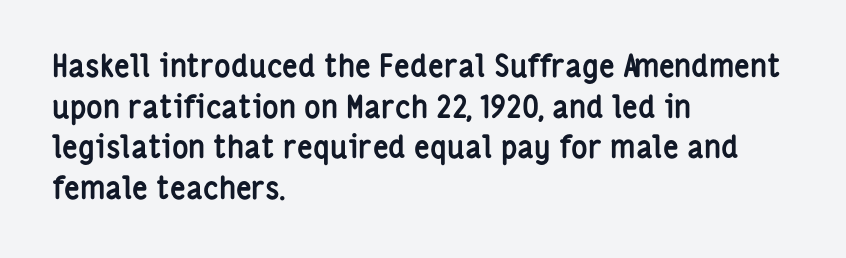
This sample keeps an unexceptional amount of space between lines. These lines are composed in type without serifs. Do the characters align in a grid? No, the font is proportional. Descenders hang freely into open space.
